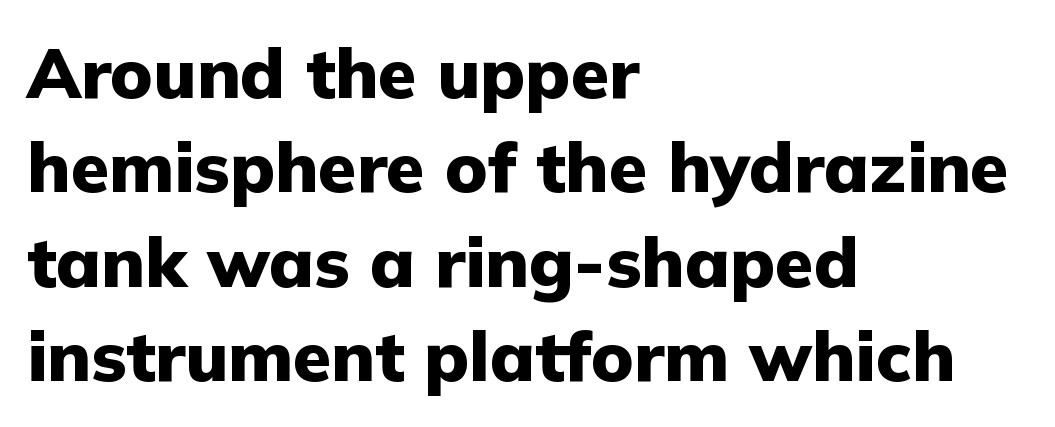
The image shows 70 px heavy sans-serif type, upright; set left-aligned, normal line spacing (1.35x), normal letter spacing, not underlined; low stroke contrast and a medium x-height.
